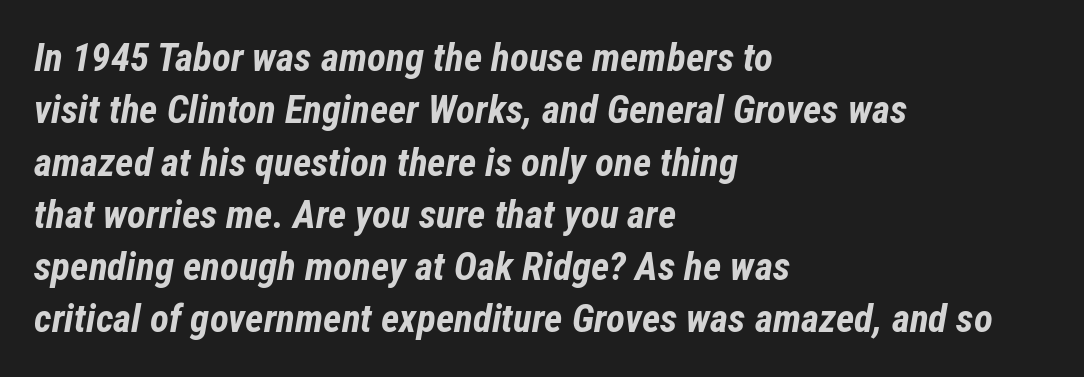
Is the type slanted? Yes — the strokes lean at a clear angle. Looks like regular typesetting: each glyph gets only the width it needs. The string is rendered with underlining switched off. Between one letter and the next there's only the usual sliver of space. The face used here has the dense, thick strokes of a bold.
